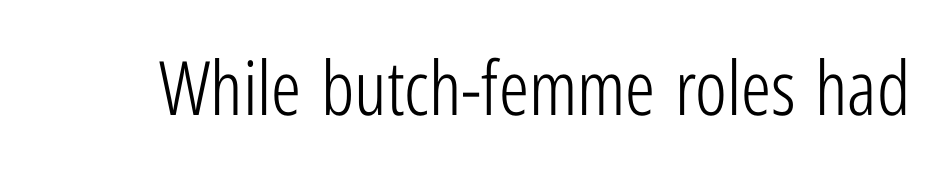
{"serif": "no", "italic": "no", "bold": "no", "weight": "light", "width": "condensed", "stroke_contrast": "low", "x_height": "medium", "monospaced": "no", "underline": "no", "letter_spacing": "normal", "letter_spacing_em": 0.0, "glyph_px": 75}
